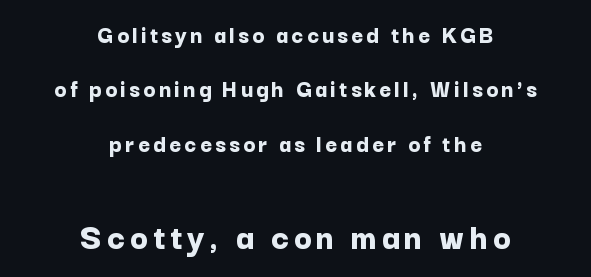
Q: Is the text bold? A: Yes.
Q: Is the text italic (slanted)? A: No, it is upright.
Q: Is the typeface a serif or a sans-serif typeface? A: Sans-serif.
Q: Is the text underlined? A: No.
Q: How is the paragraph aligned? A: Centered.
Q: Is the spacing between lines tight, normal or loose? A: Loose.
Q: Which block of text is set in a larger size, the first (top) or the second (bottom)? A: The second (bottom) one.
Q: Width (condensed, normal, or wide)? A: Normal.
Q: Stroke contrast? A: Low.
Q: x-height? A: Medium.
Q: Monospaced? A: No.
